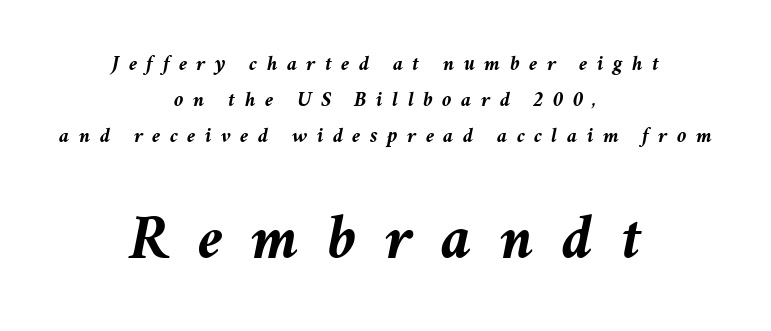
{"italic": "yes", "lean": "right", "slant_degrees": 11, "bold": "yes", "weight": "semibold", "width": "normal", "stroke_contrast": "medium", "x_height": "medium", "monospaced": "no", "underline": "no", "align": "center", "line_spacing_ratio": 1.71, "letter_spacing": "wide", "letter_spacing_em": 0.45, "larger_block": "second", "size_ratio": 3.0, "glyph_px": 63}
